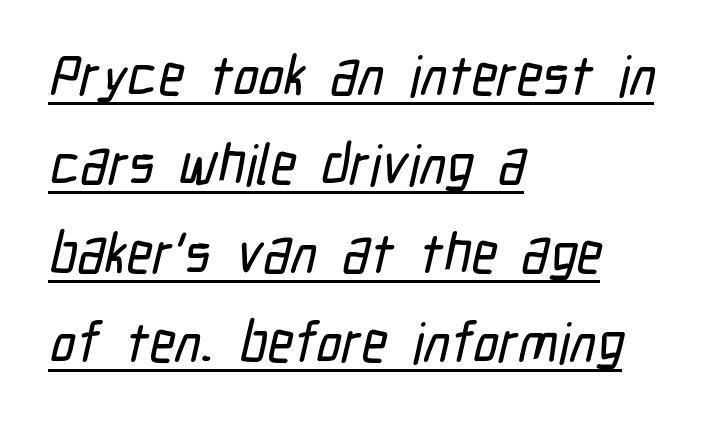
Q: Is the typeface a serif or a sans-serif typeface? A: Sans-serif.
Q: Is the text underlined? A: Yes.
Q: How is the paragraph aligned? A: Left-aligned.
Q: Is the spacing between letters normal or unusually wide? A: Normal.
Q: Is the spacing between lines tight, normal or loose? A: Normal.
Q: Width (condensed, normal, or wide)? A: Condensed.
Q: Stroke contrast? A: Low.
Q: x-height? A: Medium.
Q: Monospaced? A: No.
